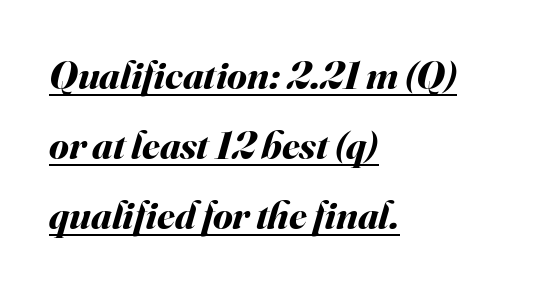
The image shows 40 px bold type, italic (leaning right); set left-aligned, line spacing 1.75x, normal letter spacing, underlined; medium stroke contrast and a small x-height.
